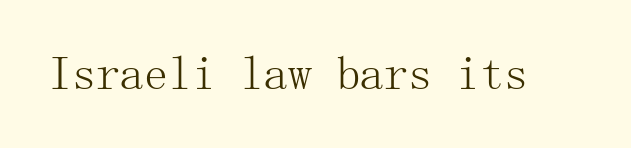
To sum up the face: it has serifs. No heavy texture on the line: the type isn't bold. The gap between lines stays unmarked. Do the letters lean? They stand straight. The face used here is rendered with its standard letterfit.
